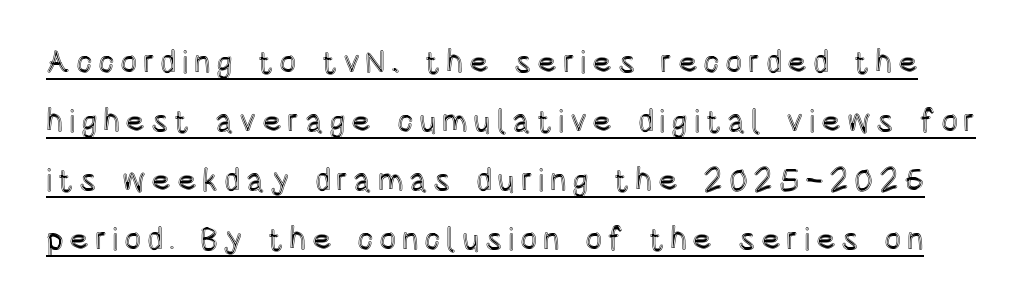
{"italic": "no", "width": "condensed", "x_height": "large", "monospaced": "no", "underline": "yes", "line_spacing_ratio": 1.84, "glyph_px": 32}
